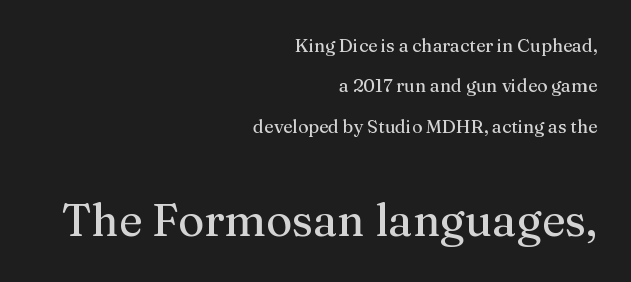
The image shows 45 px serif type, upright; set right-aligned, loose line spacing (2.24x), normal letter spacing, not underlined; the second (bottom) block is 2.5x larger; medium stroke contrast and a medium x-height.
